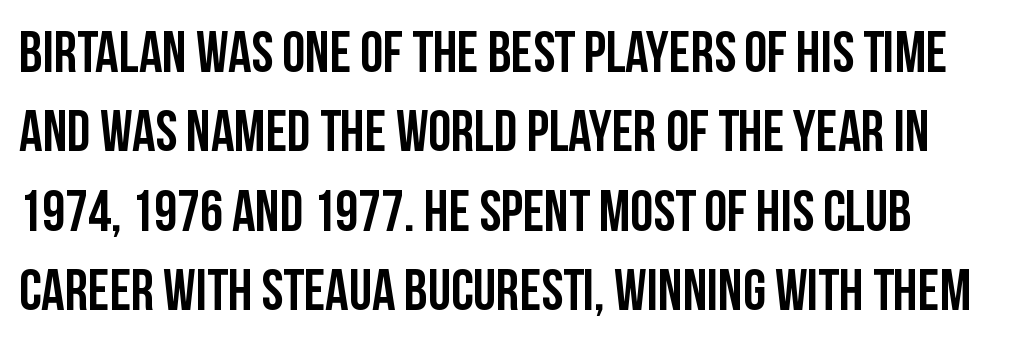
{"serif": "no", "italic": "no", "width": "condensed", "stroke_contrast": "low", "x_height": "large", "monospaced": "no", "underline": "no", "line_spacing": "normal", "line_spacing_ratio": 1.37, "letter_spacing": "normal", "letter_spacing_em": 0.0, "glyph_px": 58}
